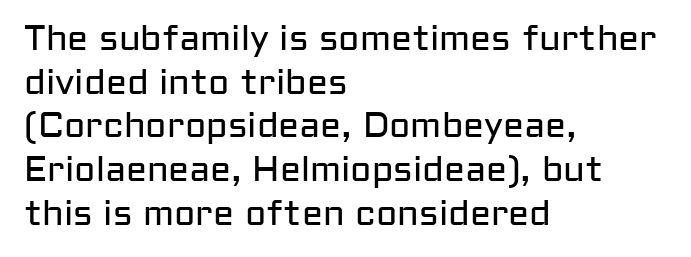
Caption: face not bold, strokes unweighted. This sample has the flowing, uneven cadence of proportional lettering. Serifs: no, the terminals of the letterforms are clean. Nobody drew a line under any word here.
